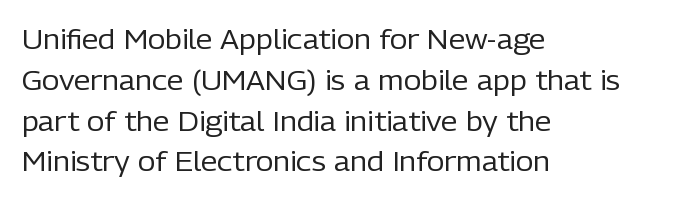
The image shows 27 px text type, upright; set left-aligned, normal line spacing (1.51x), normal letter spacing, not underlined.
